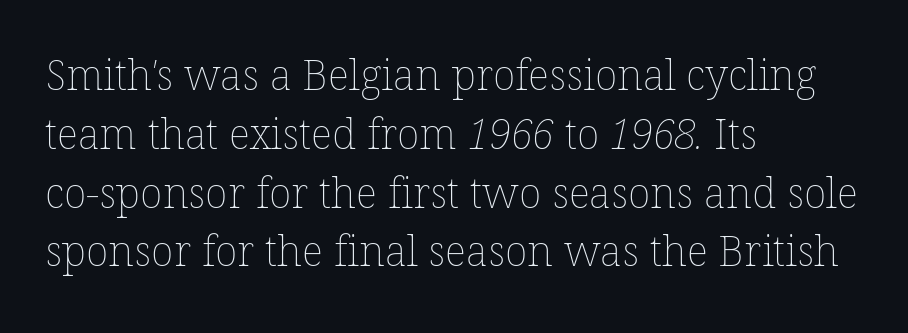
{"bold": "no", "weight": "thin", "width": "normal", "stroke_contrast": "low", "x_height": "medium", "monospaced": "no", "underline": "no", "align": "left", "line_spacing": "normal", "line_spacing_ratio": 1.4, "letter_spacing": "normal", "letter_spacing_em": 0.0, "glyph_px": 42}
